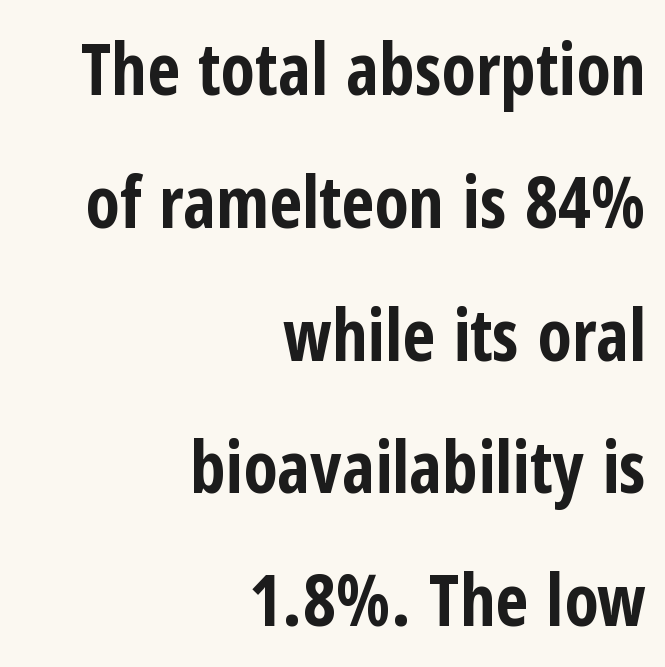
Alignment: flush right. The rendering uses natural spacing where letterforms have individual widths. How heavy is the stroke? Heavy — this is a bold. Nothing sits at the stroke ends, so this counts as sans-serif. Tracking value appears to be zero — textbook default spacing.
